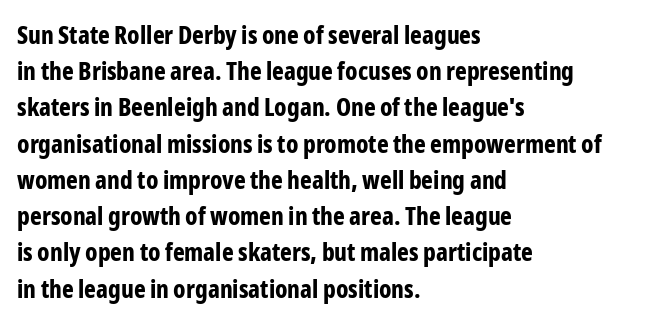
Typesetter's note: full bold, strokes at maximum text heaviness. Rendered with straight, roman letterforms. The line-height multiplier appears to be the usual default. Words appear dense and cohesive because spacing is normal. A student would call this left alignment; a typographer would say flush left, rag right. The baseline area is clear.
